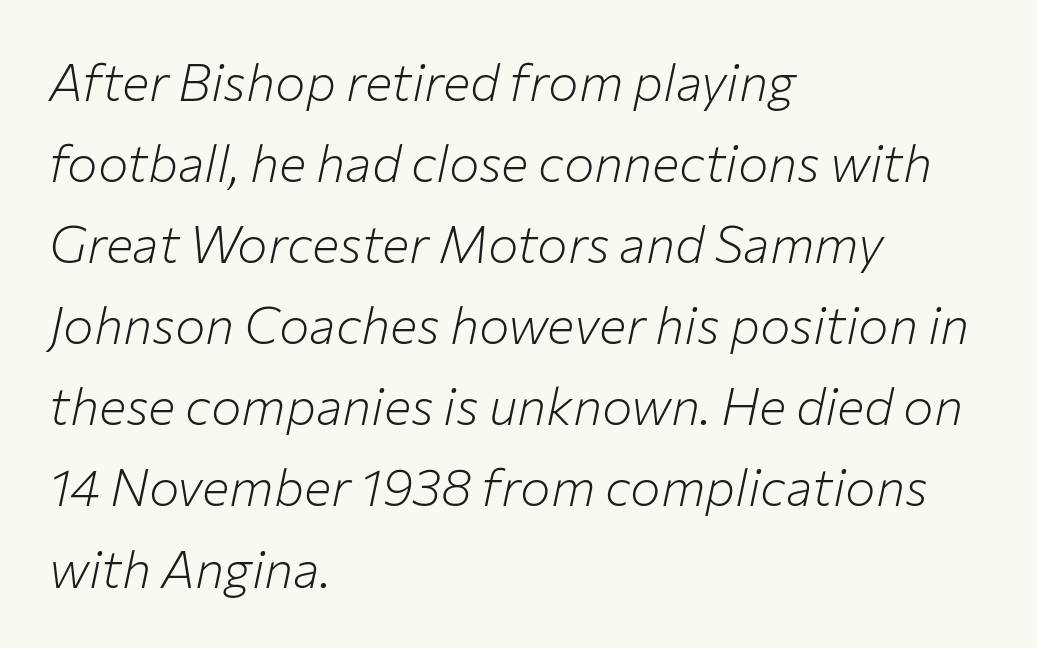
A quiet, ordinary-to-light weight characterises the typeface. Descenders are the only things crossing below the line. Words appear dense and cohesive because spacing is normal. If you measured baseline to baseline, you'd find a middling distance.
